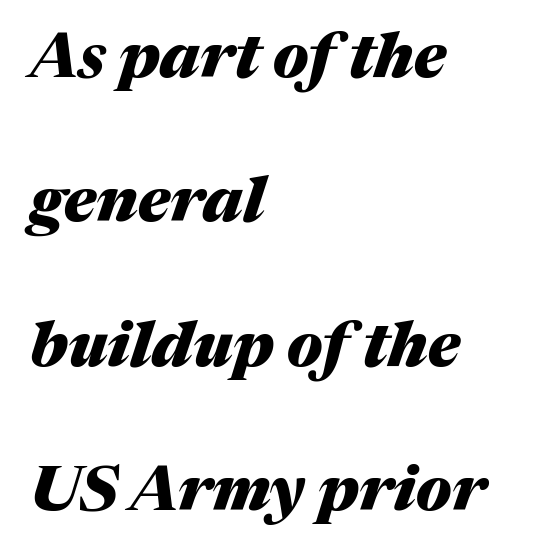
The image shows 63 px heavy type, italic (leaning right); set left-aligned, loose line spacing (2.29x), normal letter spacing, not underlined; medium stroke contrast and a medium x-height.
